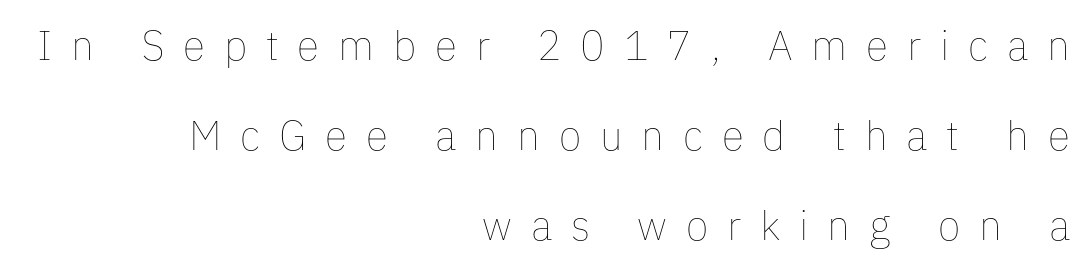
{"italic": "no", "bold": "no", "weight": "thin", "width": "normal", "stroke_contrast": "low", "x_height": "medium", "monospaced": "no", "underline": "no", "align": "right", "line_spacing": "loose", "line_spacing_ratio": 2.2, "letter_spacing": "wide", "letter_spacing_em": 0.46, "glyph_px": 41}
